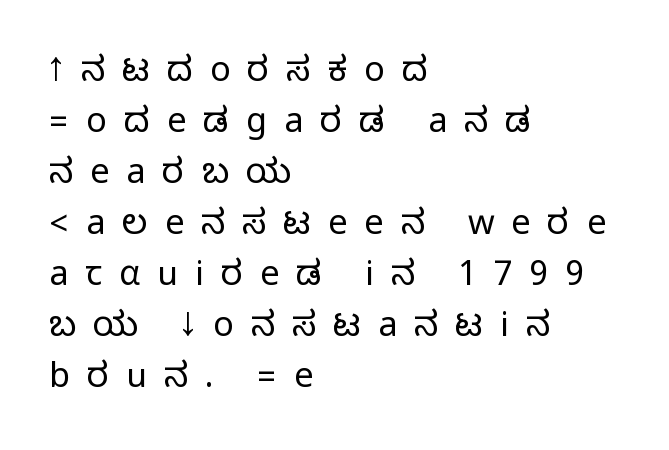
The face used here is a sans, in the tradition of grotesques and geometrics. Compared with a centered layout, this one pins lines to the left instead. The rendering inserts visible extra space after every character. The designer left line spacing at the default. Only glyphs here, with clear space below each row. The face used here is proportionally spaced, like ordinary book or web type.
